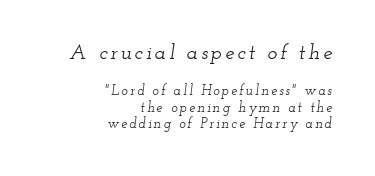
Q: Is the text italic (slanted)? A: Yes, it leans right by about 12 degrees.
Q: Is the text underlined? A: No.
Q: How is the paragraph aligned? A: Right-aligned.
Q: Which block of text is set in a larger size, the first (top) or the second (bottom)? A: The first (top) one.
